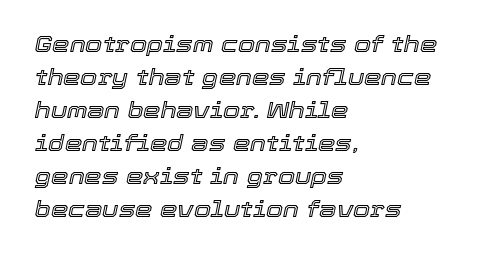
The image shows 22 px text type, italic (leaning right); set left-aligned, normal line spacing (1.5x), normal letter spacing, not underlined.
